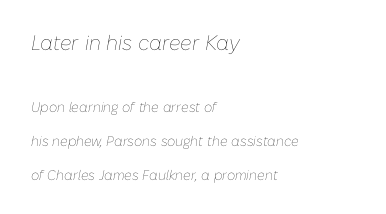
The image shows 21 px text type, italic (leaning right); set left-aligned, loose line spacing (2.43x), normal letter spacing, not underlined; the first (top) block is 1.5x larger.
